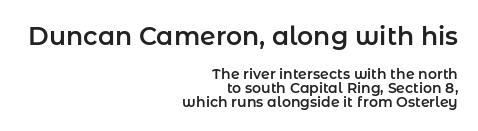
Q: Is the text italic (slanted)? A: No, it is upright.
Q: Is the text underlined? A: No.
Q: How is the paragraph aligned? A: Right-aligned.
Q: Is the spacing between letters normal or unusually wide? A: Normal.
Q: Is the spacing between lines tight, normal or loose? A: Tight.
Q: Which block of text is set in a larger size, the first (top) or the second (bottom)? A: The first (top) one.
